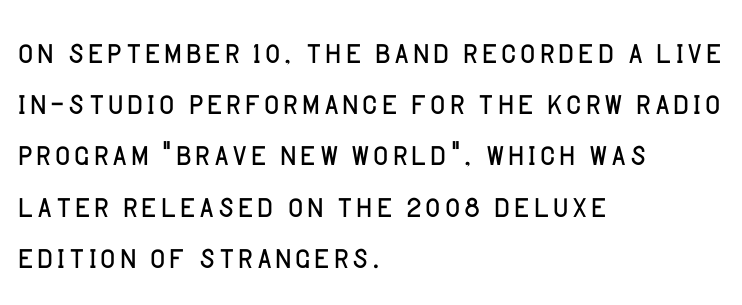
These lines are rendered in a variable-pitch font. A bare baseline throughout the passage. The strokes carry an ordinary text weight at most. The typography opts for an upright posture over an oblique one. The gaps between neighbouring characters are ordinary and unremarkable.
